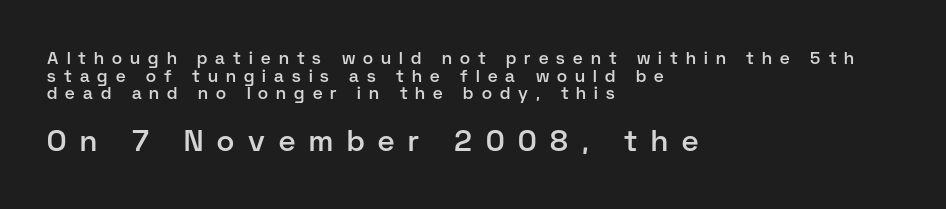
These lines are rendered in a variable-pitch font. In terms of posture, this sample is upright. Characters follow at a spacing far wider than the type designer built in. Vertical spacing — tight.
